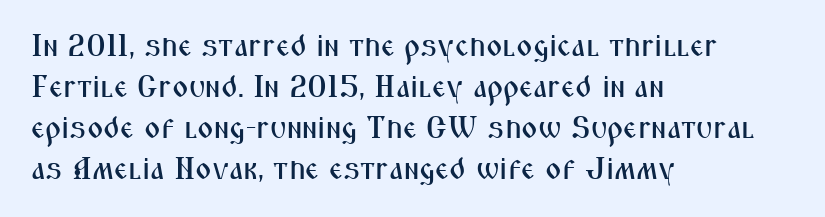
Q: Is the text italic (slanted)? A: No, it is upright.
Q: Is the typeface a serif or a sans-serif typeface? A: Sans-serif.
Q: Is the text underlined? A: No.
Q: How is the paragraph aligned? A: Left-aligned.
Q: Is the spacing between letters normal or unusually wide? A: Normal.
Q: Is the spacing between lines tight, normal or loose? A: Normal.
Q: Width (condensed, normal, or wide)? A: Condensed.
Q: Stroke contrast? A: Medium.
Q: x-height? A: Medium.
Q: Monospaced? A: No.
